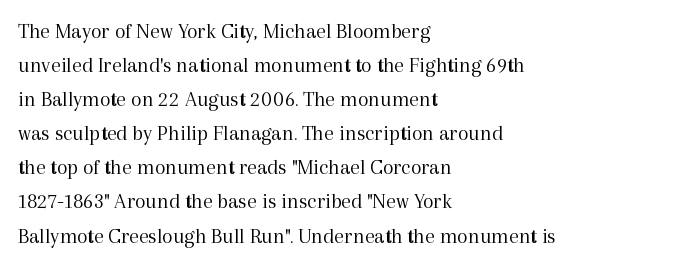
Caption: multi-line text, flush left, ragged right. Rendered with straight, roman letterforms. Beneath every word, the page is bare. Weight: not bold — regular or lighter. Nobody touched the tracking dial on this one. Vertically, the passage feels balanced, rows spaced as you'd expect.
